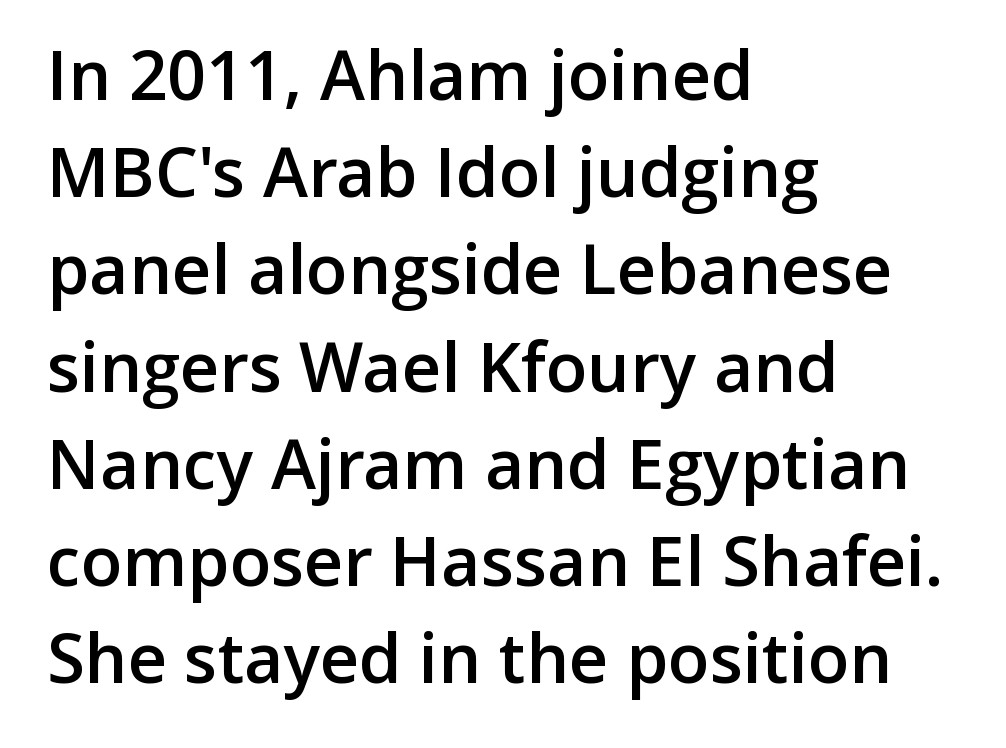
The image shows 68 px semibold sans-serif type, upright; set left-aligned, normal line spacing (1.43x), normal letter spacing, not underlined; low stroke contrast and a medium x-height.
